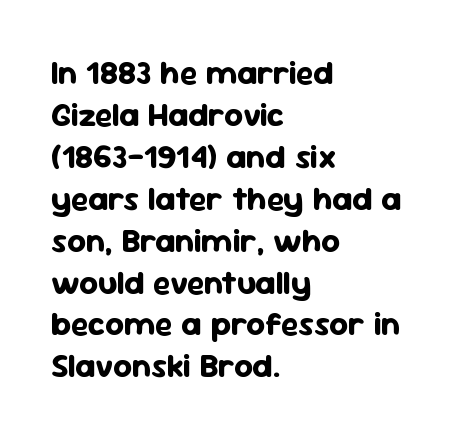
The glyphs have the mass of a bold cut. The font family rendered here belongs to the sans-serif group. Characters follow at the spacing the type designer built in. The lines are quadded left. The passage shown is not underscored anywhere.
